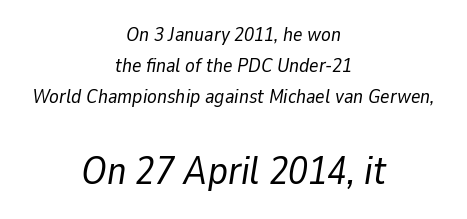
The image shows 39 px regular-weight type, italic (leaning right); set centered, normal line spacing (1.55x), normal letter spacing, not underlined; the second (bottom) block is 1.95x larger; low stroke contrast and a medium x-height.
